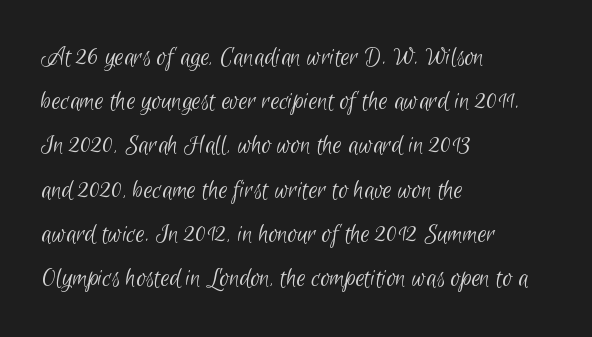
Q: Is the text bold? A: No.
Q: Is the typeface a serif or a sans-serif typeface? A: Sans-serif.
Q: Is the text underlined? A: No.
Q: How is the paragraph aligned? A: Left-aligned.
Q: Is the spacing between letters normal or unusually wide? A: Normal.
Q: Is the spacing between lines tight, normal or loose? A: Normal.
Q: Width (condensed, normal, or wide)? A: Condensed.
Q: Stroke contrast? A: Low.
Q: x-height? A: Small.
Q: Monospaced? A: No.
